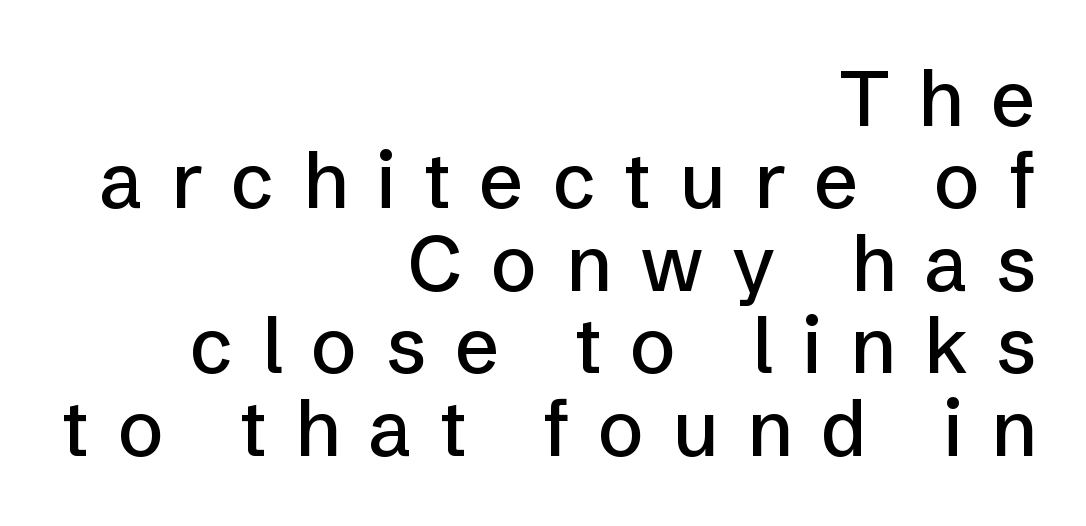
Q: Is the text italic (slanted)? A: No, it is upright.
Q: Is the typeface a serif or a sans-serif typeface? A: Sans-serif.
Q: Is the text underlined? A: No.
Q: How is the paragraph aligned? A: Right-aligned.
Q: Is the spacing between letters normal or unusually wide? A: Unusually wide.
Q: Is the spacing between lines tight, normal or loose? A: Tight.
Q: Width (condensed, normal, or wide)? A: Normal.
Q: Stroke contrast? A: Low.
Q: x-height? A: Medium.
Q: Monospaced? A: No.
